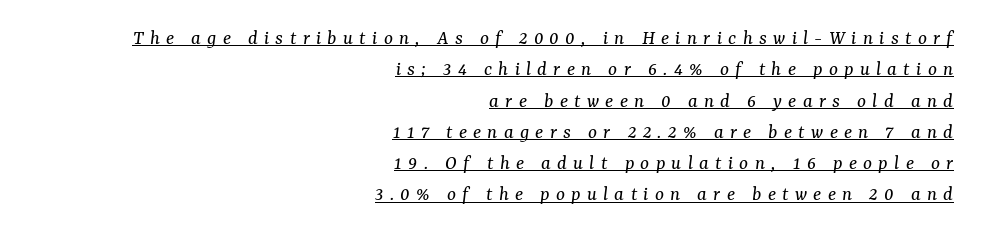
Honestly, the row spacing looks completely unremarkable. Is the type heavy? It reads as light-to-regular instead. Line ends are locked; line starts wander. Each word looks stretched out because of the extra space between its letters.
